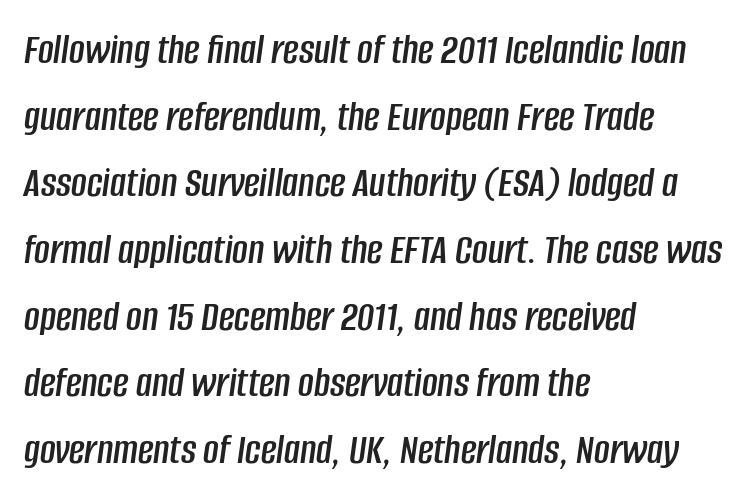
Plain, unruled lines of type. Spacing verdict: proportional, widths tailored to each character. Successive baselines arrive at the customary interval. These lines keep a tight, regular rhythm from letter to letter. Emphasis-style slanted type is in use.
